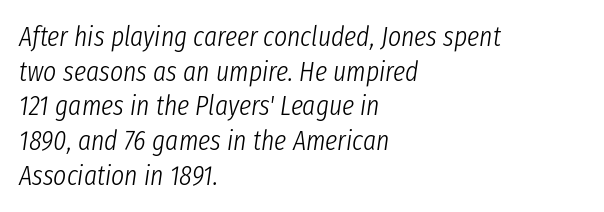
Q: Is the text bold? A: No.
Q: Is the text italic (slanted)? A: Yes, it leans right by about 8 degrees.
Q: Is the text underlined? A: No.
Q: How is the paragraph aligned? A: Left-aligned.
Q: Is the spacing between letters normal or unusually wide? A: Normal.
Q: Width (condensed, normal, or wide)? A: Condensed.
Q: Stroke contrast? A: Low.
Q: x-height? A: Medium.
Q: Monospaced? A: No.
